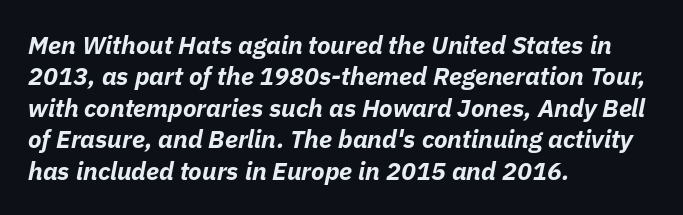
Q: Is the text bold? A: Yes.
Q: Is the text italic (slanted)? A: Yes, it leans right by about 11 degrees.
Q: Is the text underlined? A: No.
Q: How is the paragraph aligned? A: Left-aligned.
Q: Is the spacing between letters normal or unusually wide? A: Normal.
Q: Is the spacing between lines tight, normal or loose? A: Normal.
